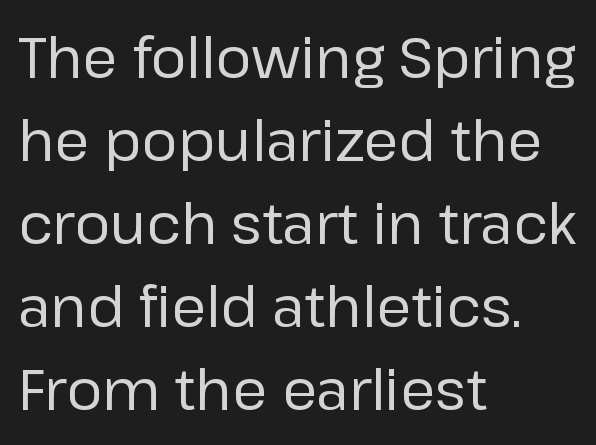
The letterforms sit at book weight or below. Honestly, there is no underline to notice here at all. Nobody touched the tracking dial on this one. The rendering uses a moderate line-height, typical for paragraphs. Does the lettering tilt? It doesn't — this is upright. This rendering uses left alignment, leaving the right contour irregular.
